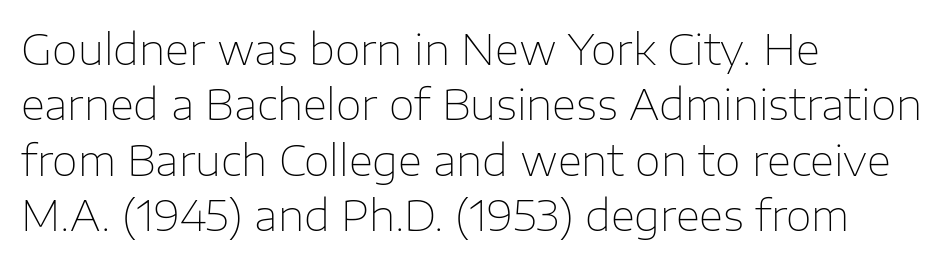
Q: Is the text bold? A: No.
Q: Is the text italic (slanted)? A: No, it is upright.
Q: Is the typeface a serif or a sans-serif typeface? A: Sans-serif.
Q: Is the text underlined? A: No.
Q: How is the paragraph aligned? A: Left-aligned.
Q: Is the spacing between letters normal or unusually wide? A: Normal.
Q: Is the spacing between lines tight, normal or loose? A: Normal.
Q: Width (condensed, normal, or wide)? A: Normal.
Q: Stroke contrast? A: Low.
Q: x-height? A: Medium.
Q: Monospaced? A: No.
